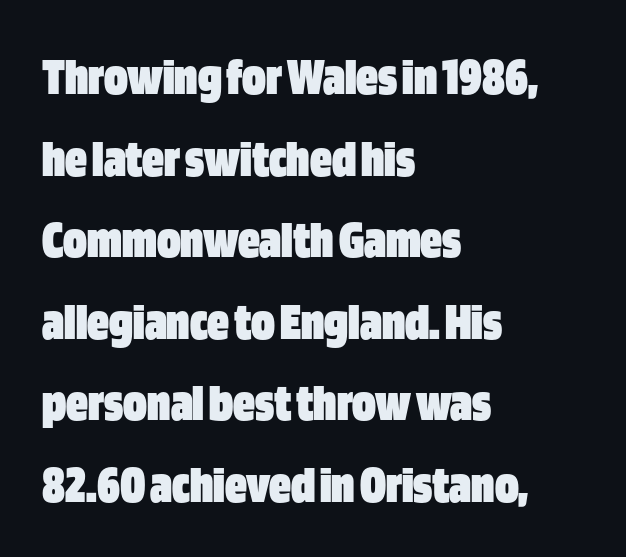
The image shows 54 px heavy, condensed sans-serif type, upright; set left-aligned, normal line spacing (1.51x), normal letter spacing, not underlined; low stroke contrast and a large x-height.
